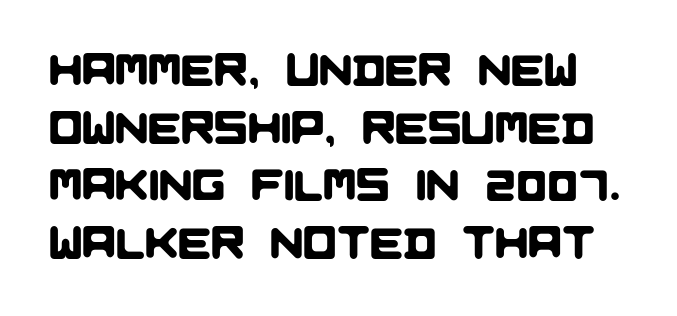
The image shows 44 px sans-serif type; set normal line spacing (1.31x), normal letter spacing, not underlined; low stroke contrast and a large x-height.
